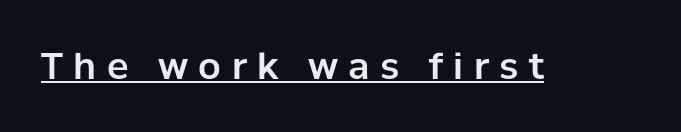
Q: Is the text italic (slanted)? A: No, it is upright.
Q: Is the typeface a serif or a sans-serif typeface? A: Sans-serif.
Q: Is the text underlined? A: Yes.
Q: Is the spacing between letters normal or unusually wide? A: Unusually wide.
Q: Width (condensed, normal, or wide)? A: Normal.
Q: Stroke contrast? A: Low.
Q: x-height? A: Medium.
Q: Monospaced? A: No.
